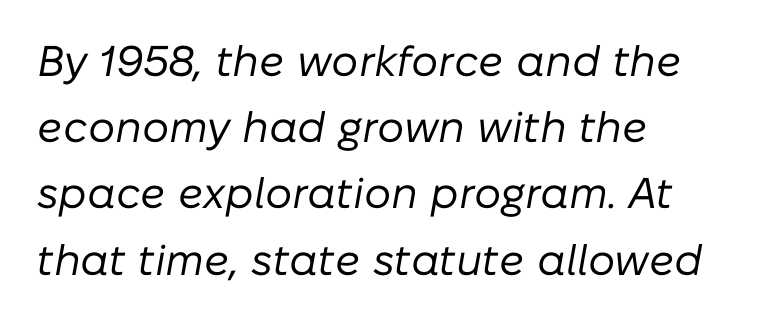
Q: Is the text bold? A: No.
Q: Is the text italic (slanted)? A: Yes, it leans right by about 10 degrees.
Q: Is the text underlined? A: No.
Q: How is the paragraph aligned? A: Left-aligned.
Q: Is the spacing between letters normal or unusually wide? A: Normal.
Q: Is the spacing between lines tight, normal or loose? A: Normal.
Q: Width (condensed, normal, or wide)? A: Normal.
Q: Stroke contrast? A: Low.
Q: x-height? A: Medium.
Q: Monospaced? A: No.
